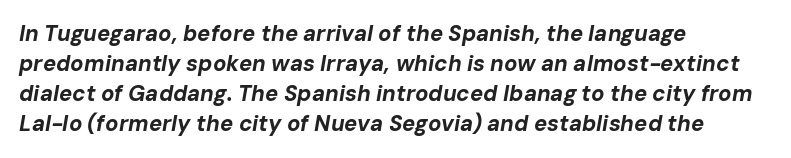
The image shows 22 px bold type, italic (leaning right); set left-aligned, normal line spacing (1.37x), normal letter spacing, not underlined.
